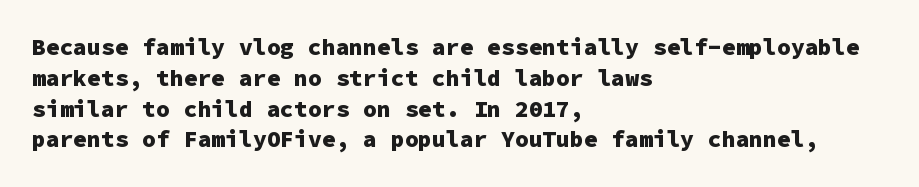
{"italic": "no", "bold": "yes", "underline": "no", "align": "left", "line_spacing": "normal", "line_spacing_ratio": 1.34, "letter_spacing": "normal", "letter_spacing_em": 0.0, "glyph_px": 23}
